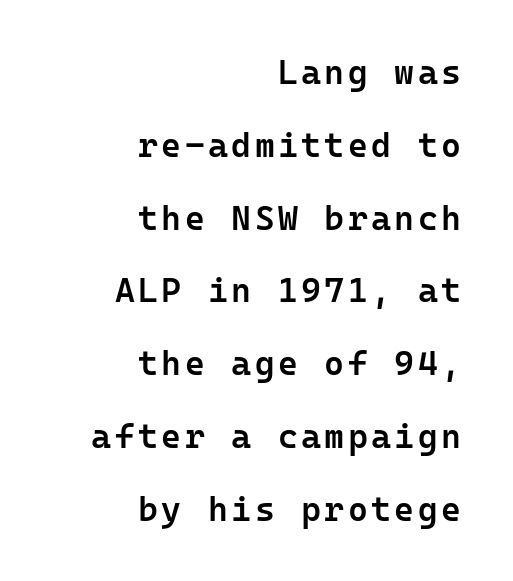
The image shows 34 px semibold sans-serif type, upright, monospaced; set right-aligned, loose line spacing (2.14x), not underlined; low stroke contrast and a medium x-height.
